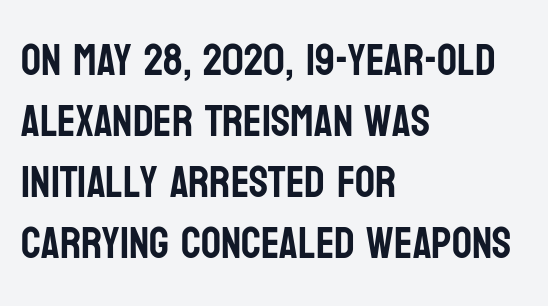
The image shows 44 px condensed sans-serif type, upright; set left-aligned, normal line spacing (1.39x), normal letter spacing, not underlined; low stroke contrast and a large x-height.
